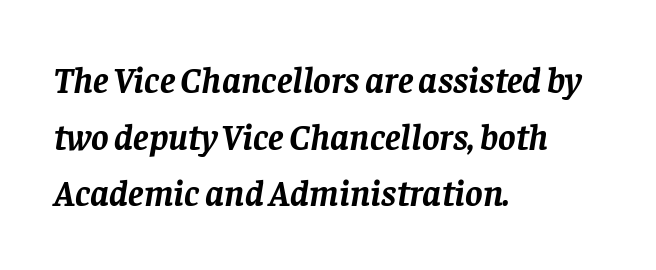
The image shows 37 px semibold serif type, italic (leaning right); set left-aligned, normal line spacing (1.53x), normal letter spacing, not underlined; low stroke contrast and a large x-height.
